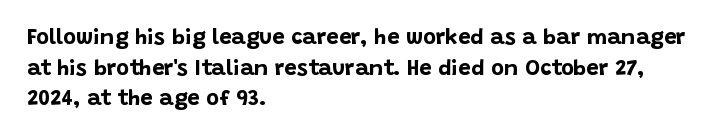
The image shows 22 px bold type, upright; set left-aligned, normal line spacing (1.39x), normal letter spacing, not underlined.
